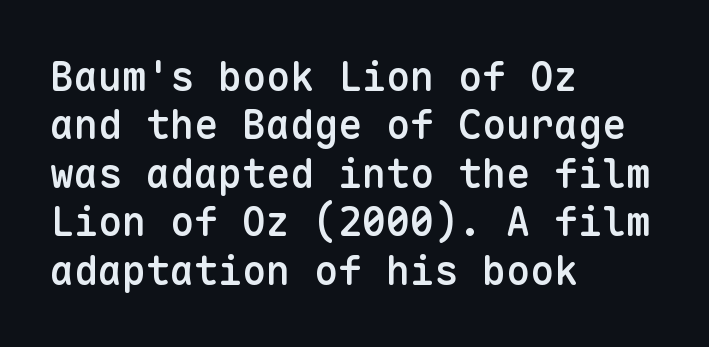
{"serif": "no", "italic": "no", "bold": "semi", "weight": "semibold", "width": "normal", "stroke_contrast": "low", "x_height": "medium", "monospaced": "yes", "underline": "no", "align": "left", "line_spacing_ratio": 1.21, "letter_spacing": "normal", "letter_spacing_em": 0.0, "glyph_px": 40}
